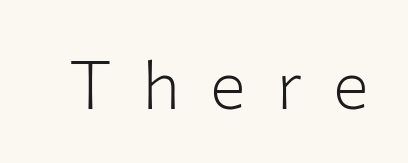
The image shows 67 px light sans-serif type, upright; set unusually wide letter spacing (+0.45 em), not underlined; low stroke contrast and a medium x-height.
